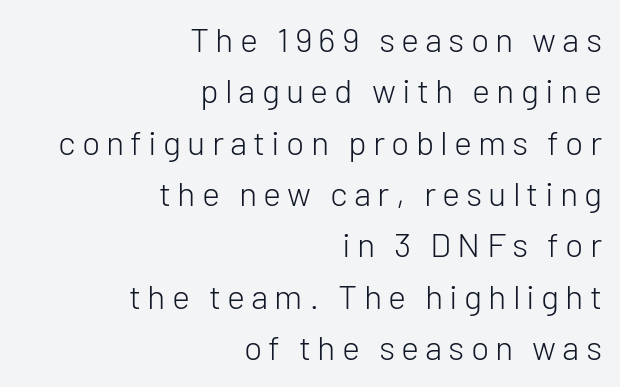
The image shows 34 px light sans-serif type, upright; set right-aligned, normal line spacing (1.51x), not underlined; low stroke contrast and a medium x-height.
